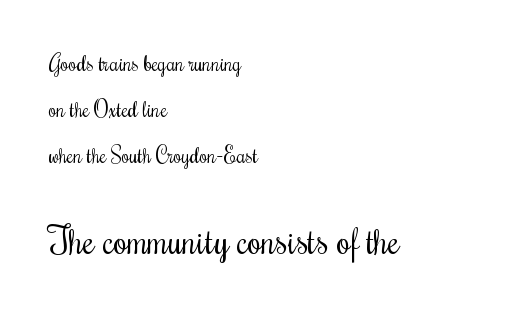
The image shows 36 px regular-weight, condensed type; set left-aligned, loose line spacing (2.19x), normal letter spacing, not underlined; the second (bottom) block is 1.71x larger; medium stroke contrast and a small x-height.
